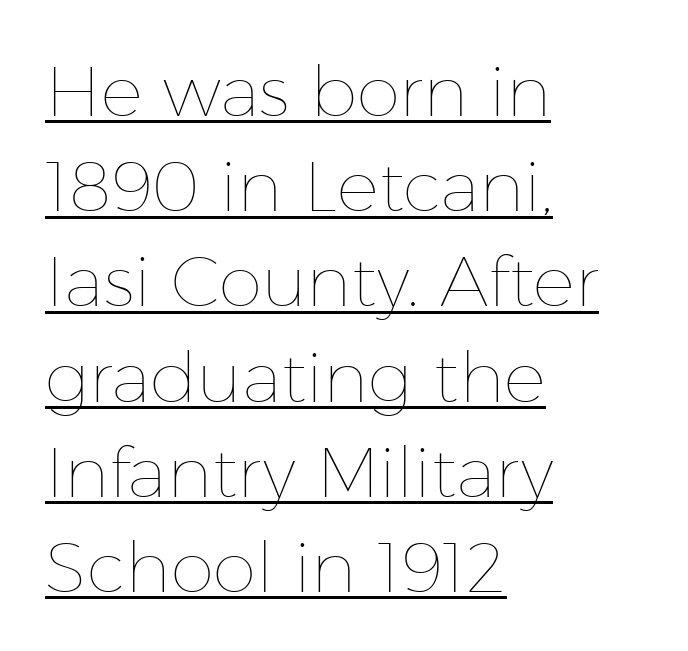
Q: Is the text bold? A: No.
Q: Is the text italic (slanted)? A: No, it is upright.
Q: Is the text underlined? A: Yes.
Q: How is the paragraph aligned? A: Left-aligned.
Q: Is the spacing between letters normal or unusually wide? A: Normal.
Q: Is the spacing between lines tight, normal or loose? A: Normal.
Q: Width (condensed, normal, or wide)? A: Normal.
Q: Stroke contrast? A: Low.
Q: x-height? A: Medium.
Q: Monospaced? A: No.
